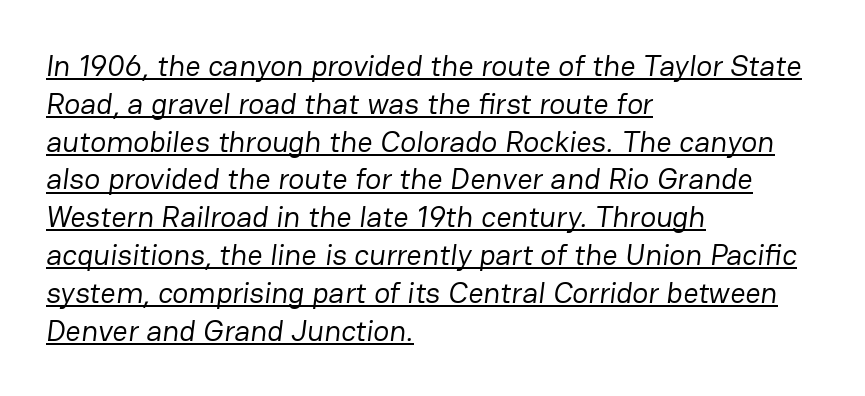
The passage shown is typed in a proportional face where columns would drift. No extra ink here — the face is not bold. Reading down the block, your eye returns to a fixed left position each line. Nothing sits at the stroke ends, so this counts as sans-serif.
